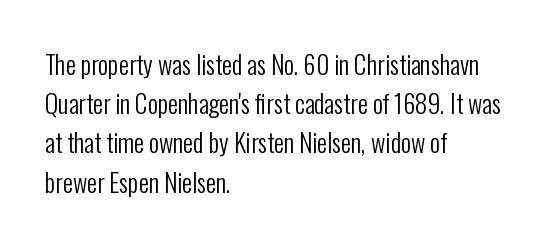
Is this a heavy cut? Hardly; it is regular or lighter. In CSS terms this would be text-align: left. Words appear dense and cohesive because spacing is normal. The gap between lines stays unmarked. Reading down the column, the eye jumps a familiar distance to each next line. This is roman type, the default non-slanted kind.
